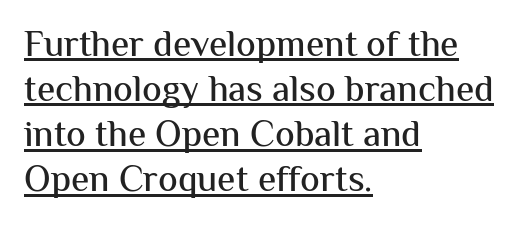
Q: Is the text italic (slanted)? A: No, it is upright.
Q: Is the typeface a serif or a sans-serif typeface? A: Sans-serif.
Q: Is the text underlined? A: Yes.
Q: How is the paragraph aligned? A: Left-aligned.
Q: Is the spacing between letters normal or unusually wide? A: Normal.
Q: Width (condensed, normal, or wide)? A: Normal.
Q: Stroke contrast? A: Medium.
Q: x-height? A: Medium.
Q: Monospaced? A: No.
